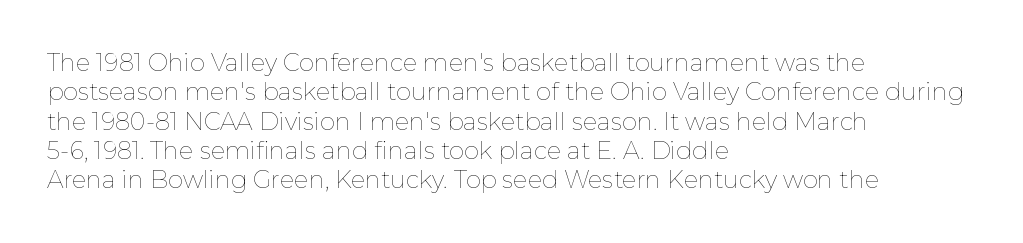
{"italic": "no", "bold": "no", "underline": "no", "align": "left", "line_spacing_ratio": 1.22, "letter_spacing": "normal", "letter_spacing_em": 0.0, "glyph_px": 24}
